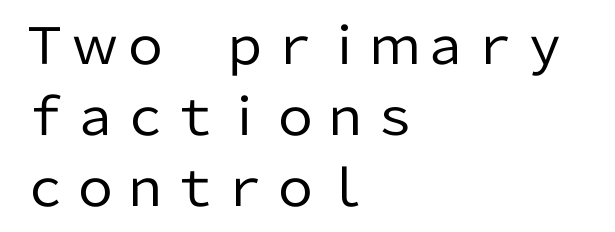
Q: Is the text bold? A: No.
Q: Is the text italic (slanted)? A: No, it is upright.
Q: Is the typeface a serif or a sans-serif typeface? A: Sans-serif.
Q: Is the text underlined? A: No.
Q: How is the paragraph aligned? A: Left-aligned.
Q: Is the spacing between letters normal or unusually wide? A: Normal.
Q: Is the spacing between lines tight, normal or loose? A: Normal.
Q: Width (condensed, normal, or wide)? A: Normal.
Q: Stroke contrast? A: Low.
Q: x-height? A: Medium.
Q: Monospaced? A: No.
